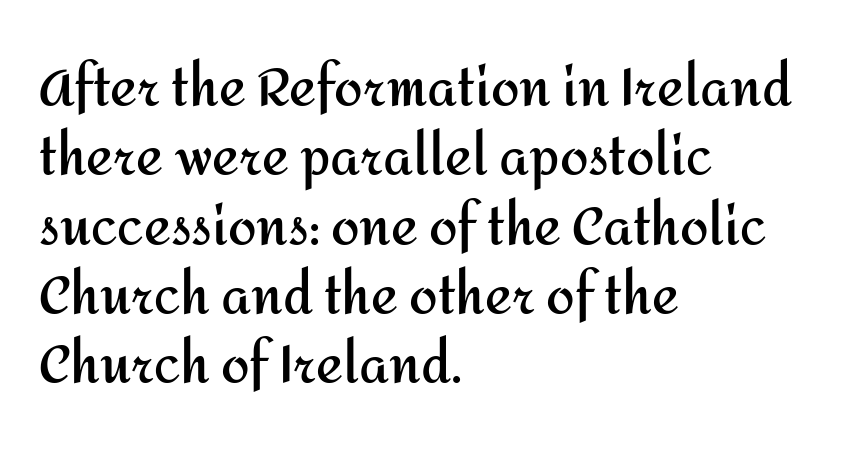
Q: Is the text bold? A: Yes.
Q: Is the text italic (slanted)? A: No, it is upright.
Q: Is the typeface a serif or a sans-serif typeface? A: Sans-serif.
Q: Is the text underlined? A: No.
Q: How is the paragraph aligned? A: Left-aligned.
Q: Is the spacing between letters normal or unusually wide? A: Normal.
Q: Is the spacing between lines tight, normal or loose? A: Normal.
Q: Width (condensed, normal, or wide)? A: Normal.
Q: Stroke contrast? A: Medium.
Q: x-height? A: Medium.
Q: Monospaced? A: No.
